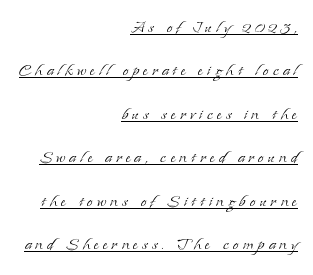
The image shows 21 px text type; set right-aligned, loose line spacing (2.07x), underlined.
